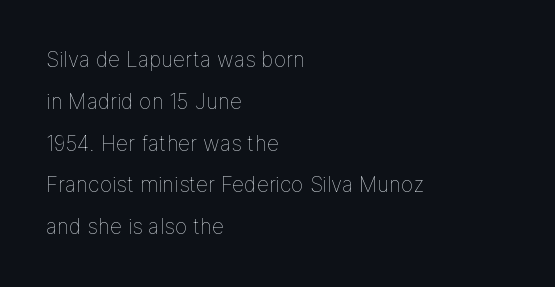
{"italic": "no", "bold": "no", "underline": "no", "align": "left", "line_spacing": "loose", "line_spacing_ratio": 1.99, "letter_spacing": "normal", "letter_spacing_em": 0.0, "glyph_px": 21}
